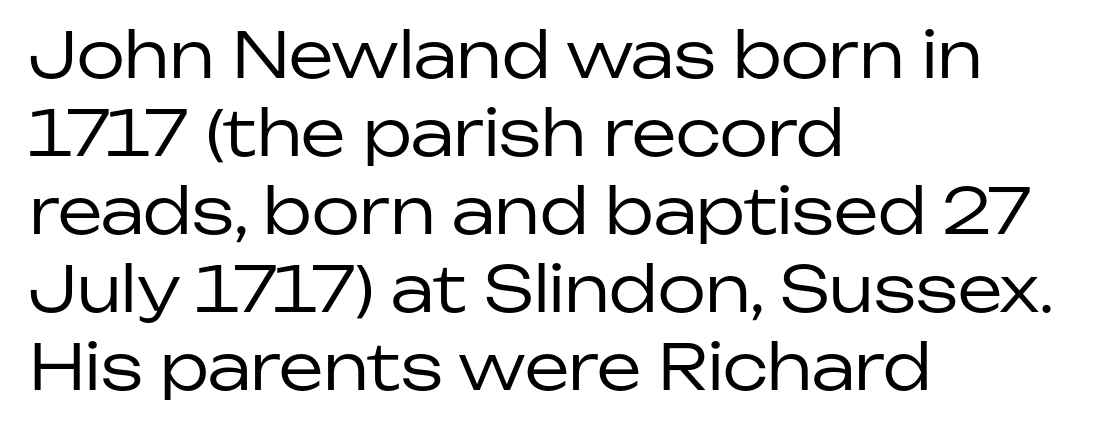
The image shows 63 px regular-weight sans-serif type, upright; set left-aligned, line spacing 1.24x, normal letter spacing, not underlined; low stroke contrast and a medium x-height.
